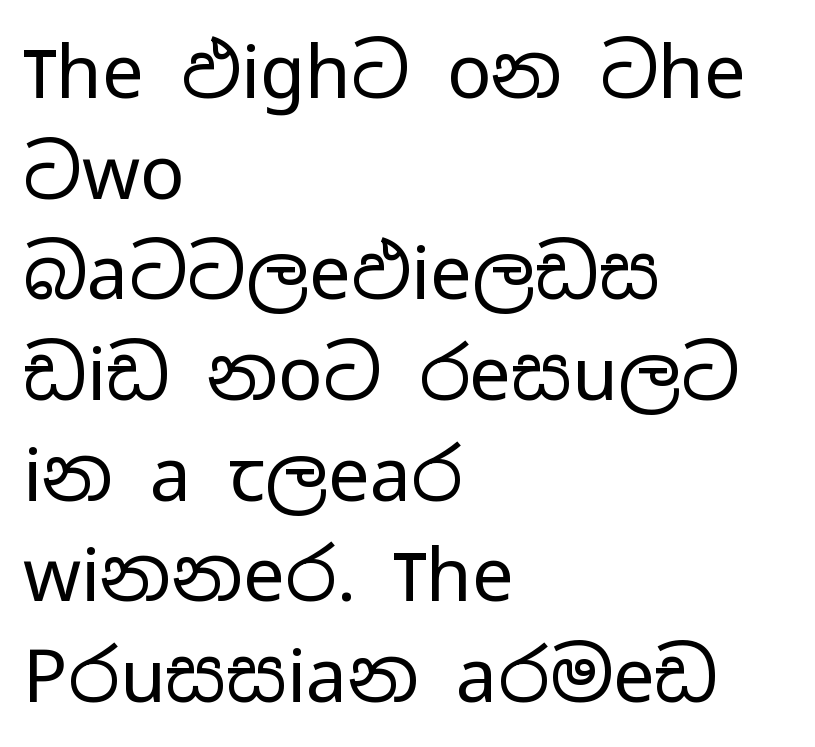
The image shows 74 px regular-weight, wide sans-serif type, upright; set left-aligned, normal line spacing (1.36x), normal letter spacing, not underlined; low stroke contrast and a medium x-height.
